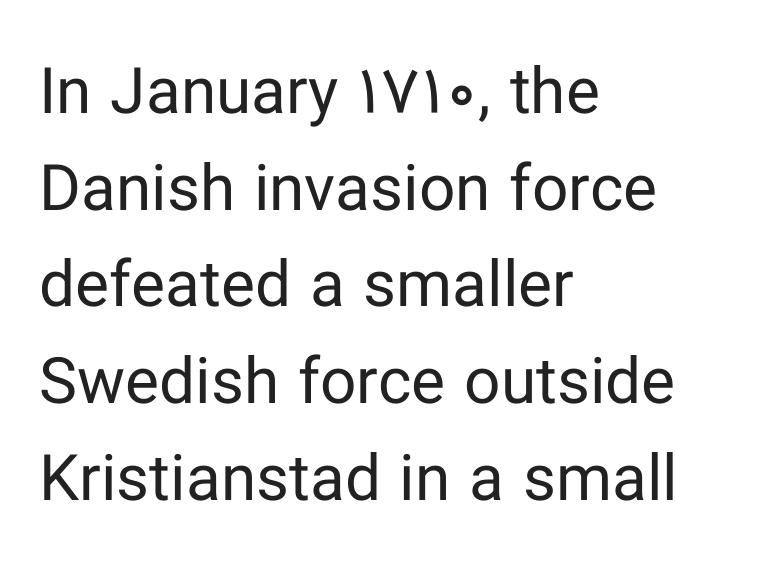
The image shows 64 px regular-weight sans-serif type, upright; set left-aligned, normal line spacing (1.51x), normal letter spacing, not underlined; low stroke contrast and a medium x-height.
